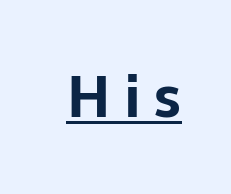
Q: Is the text bold? A: Yes.
Q: Is the text italic (slanted)? A: No, it is upright.
Q: Is the typeface a serif or a sans-serif typeface? A: Sans-serif.
Q: Is the text underlined? A: Yes.
Q: Is the spacing between letters normal or unusually wide? A: Unusually wide.
Q: Width (condensed, normal, or wide)? A: Normal.
Q: Stroke contrast? A: Low.
Q: x-height? A: Medium.
Q: Monospaced? A: No.
